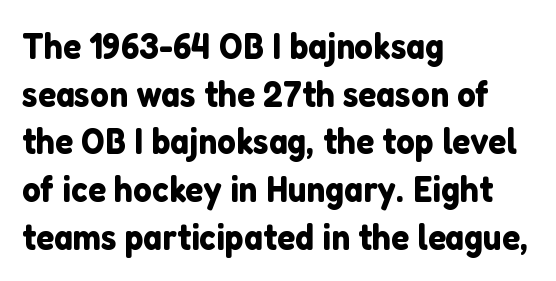
{"serif": "no", "italic": "no", "width": "normal", "stroke_contrast": "low", "x_height": "medium", "monospaced": "no", "underline": "no", "align": "left", "line_spacing": "normal", "line_spacing_ratio": 1.29, "letter_spacing": "normal", "letter_spacing_em": 0.0, "glyph_px": 37}
